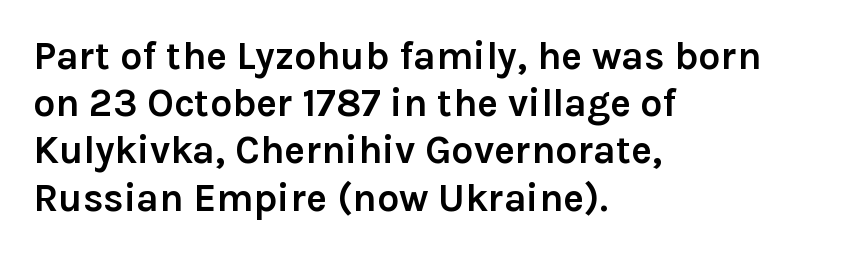
Q: Is the text bold? A: Yes.
Q: Is the text italic (slanted)? A: No, it is upright.
Q: Is the typeface a serif or a sans-serif typeface? A: Sans-serif.
Q: Is the text underlined? A: No.
Q: How is the paragraph aligned? A: Left-aligned.
Q: Is the spacing between letters normal or unusually wide? A: Normal.
Q: Width (condensed, normal, or wide)? A: Normal.
Q: Stroke contrast? A: Low.
Q: x-height? A: Medium.
Q: Monospaced? A: No.
